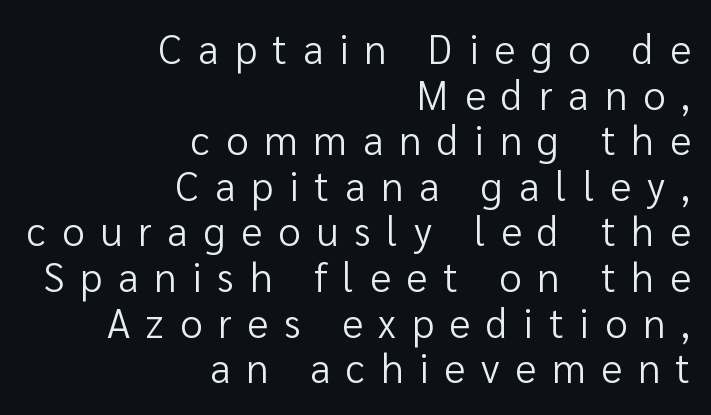
Every stem runs plumb, perpendicular to the baseline. Beneath every word, the page is bare. The letters are spread apart with noticeably loose tracking. The line-height multiplier appears low, near solid setting. The typeface has the unassuming heft of standard copy or less. The ragged edge is on the left, which tells us the setting is flush right.
